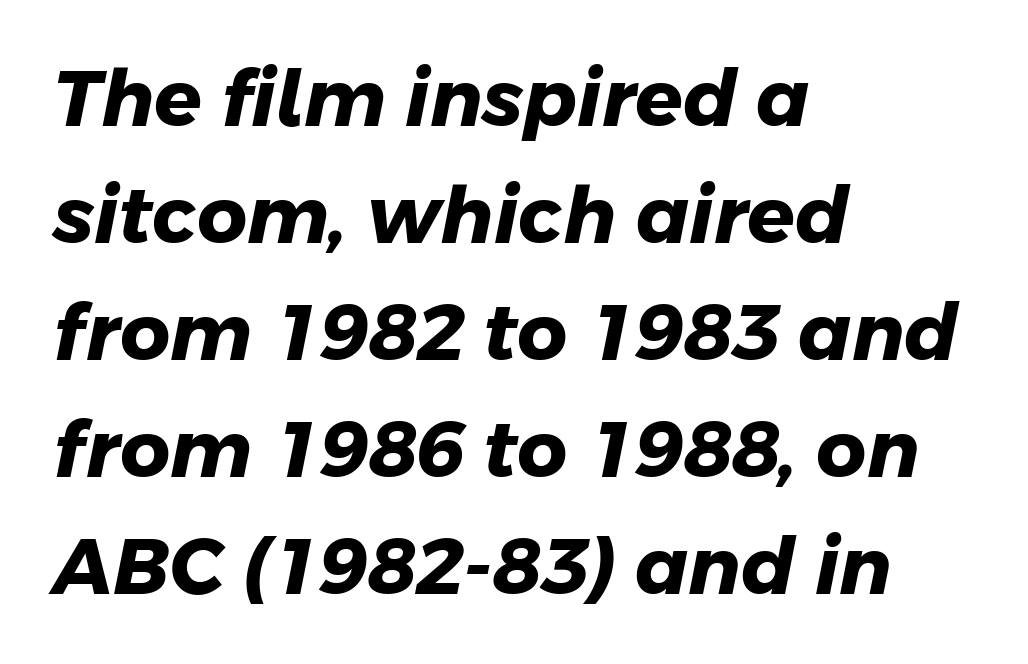
The image shows 78 px heavy sans-serif type; set left-aligned, normal line spacing (1.5x), normal letter spacing, not underlined; low stroke contrast and a medium x-height.
